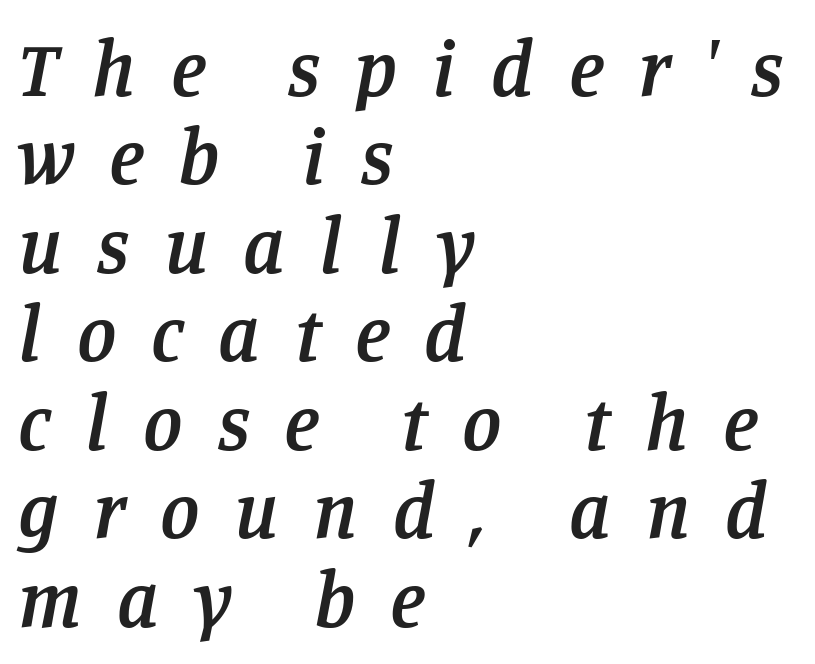
The image shows 79 px semibold serif type, italic (leaning right); set left-aligned, tight line spacing (1.12x), unusually wide letter spacing (+0.44 em), not underlined; low stroke contrast and a large x-height.
